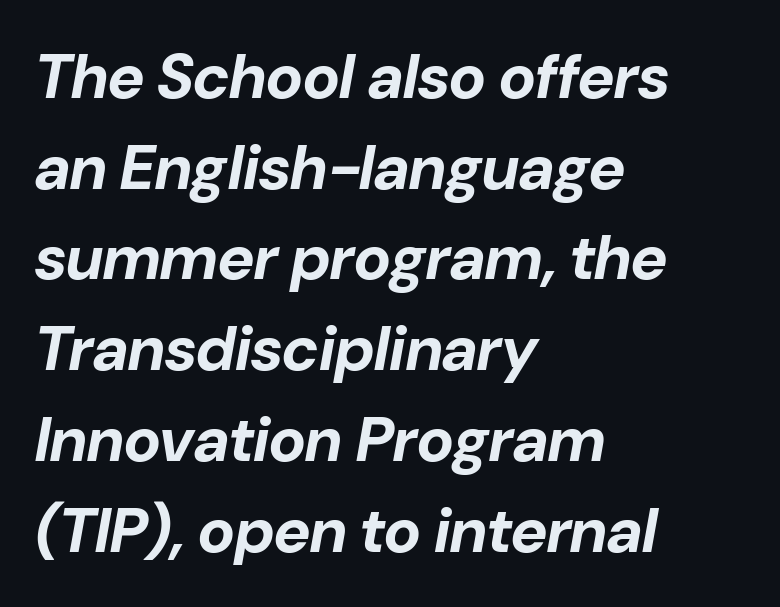
The image shows 63 px bold type, italic (leaning right); set left-aligned, normal line spacing (1.44x), normal letter spacing, not underlined; low stroke contrast and a medium x-height.
